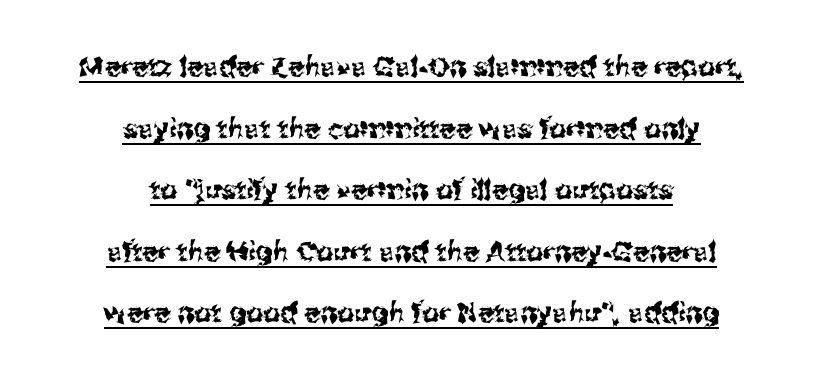
{"italic": "no", "underline": "yes", "align": "center", "line_spacing": "loose", "line_spacing_ratio": 2.28, "letter_spacing": "normal", "letter_spacing_em": 0.0, "glyph_px": 27}
